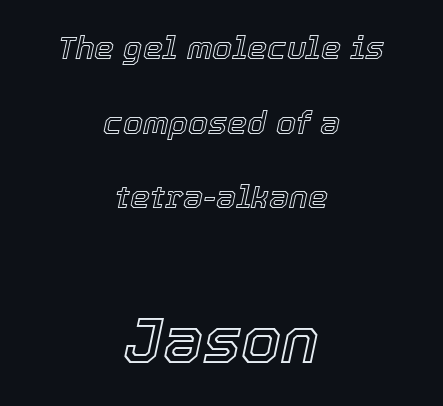
{"italic": "yes", "lean": "right", "slant_degrees": 12, "width": "normal", "x_height": "medium", "monospaced": "no", "underline": "no", "align": "center", "line_spacing": "loose", "line_spacing_ratio": 2.33, "letter_spacing": "normal", "letter_spacing_em": 0.0, "larger_block": "second", "size_ratio": 2.0, "glyph_px": 64}
